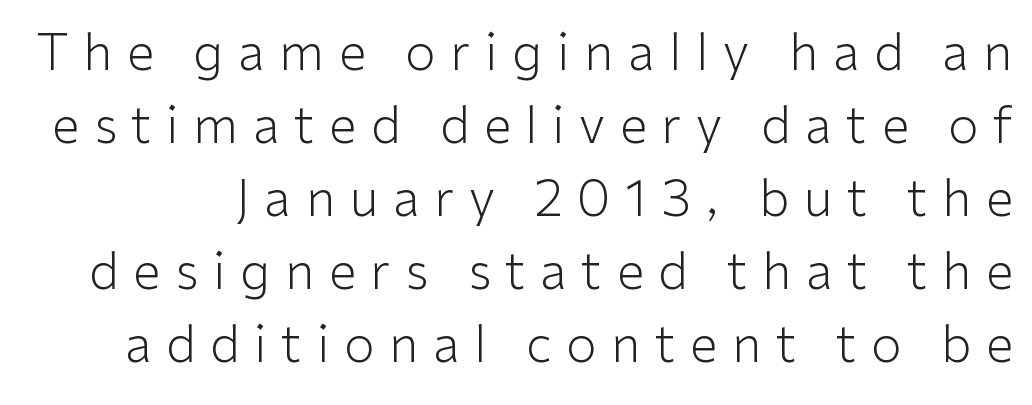
The face used here is a sans, in the tradition of grotesques and geometrics. Notice how descenders clear the ascenders below comfortably — that's standard leading. The typography opts for an upright posture over an oblique one. How are the letters spaced? Widely, with obvious added tracking. The rendering uses natural spacing where letterforms have individual widths. Letters have the restrained weight of plain body copy at most.
